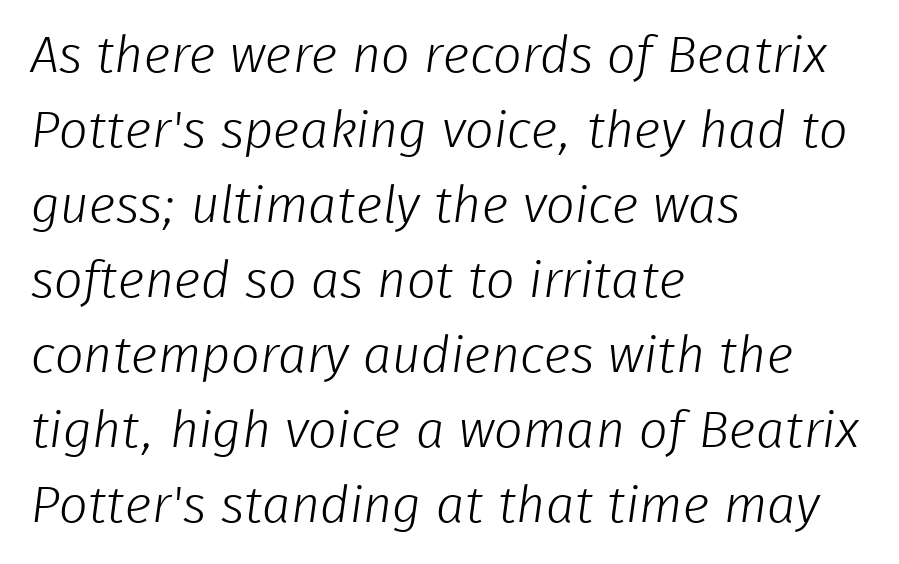
{"serif": "no", "bold": "no", "weight": "light", "width": "normal", "stroke_contrast": "low", "x_height": "medium", "monospaced": "no", "underline": "no", "align": "left", "line_spacing": "normal", "line_spacing_ratio": 1.47, "letter_spacing": "normal", "letter_spacing_em": 0.0, "glyph_px": 51}
